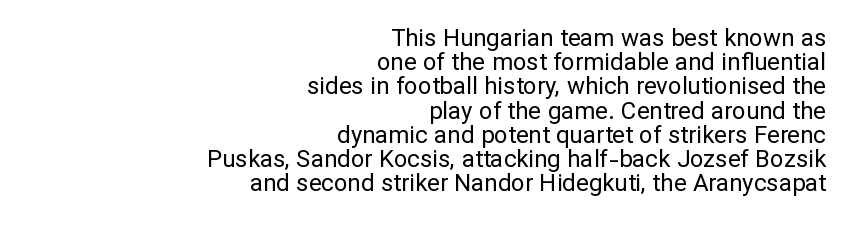
Nothing heavy about these letters — not bold at all. The lettering stays uniformly vertical, giving the passage a roman look. Underlining? Definitely not there. No extra tracking has been applied to these lines. The ragged edge is on the left, which tells us the setting is flush right. A typesetter would call this leading minimal, almost set solid.
